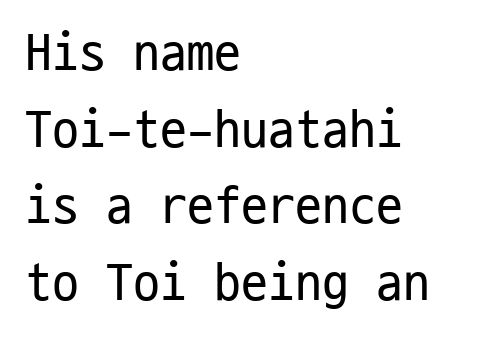
{"serif": "no", "italic": "no", "bold": "no", "weight": "regular", "width": "condensed", "stroke_contrast": "low", "x_height": "medium", "monospaced": "yes", "underline": "no", "align": "left", "line_spacing": "normal", "line_spacing_ratio": 1.42, "letter_spacing": "normal", "letter_spacing_em": 0.0, "glyph_px": 54}
